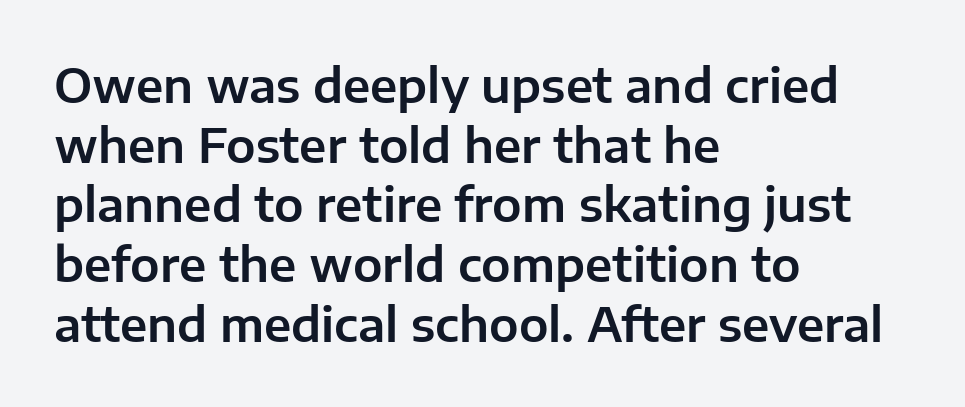
Nope, no serifs anywhere on these letters. If you measured baseline to baseline, you'd find a middling distance. Caption: multi-line text, flush left, ragged right. No italicization has been applied; the sample stays upright. The space directly below the letters is spotless.
